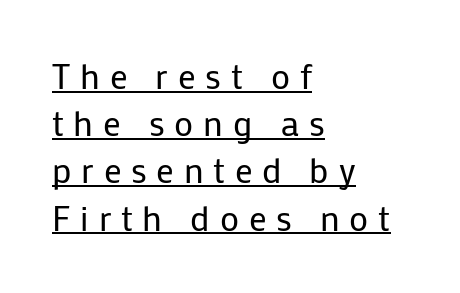
The image shows 35 px regular-weight sans-serif type, upright; set left-aligned, normal line spacing (1.35x), unusually wide letter spacing (+0.28 em), underlined; low stroke contrast and a medium x-height.
